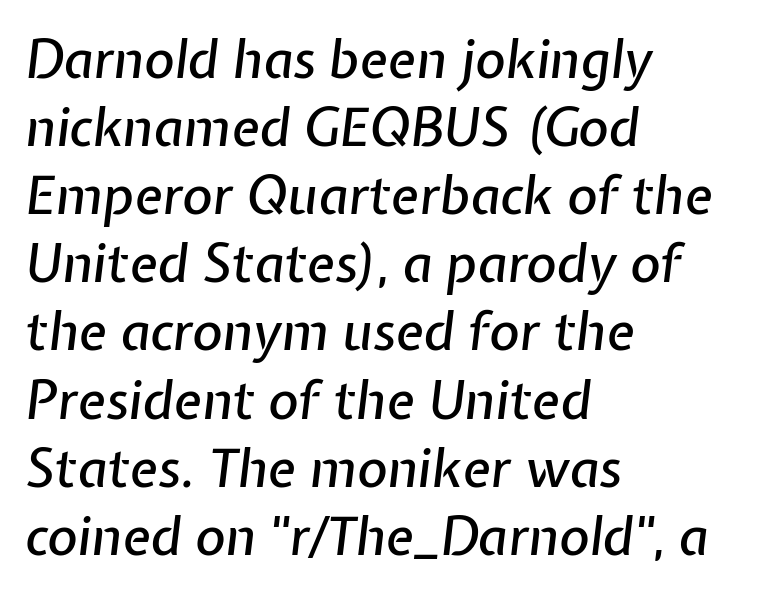
Q: Is the text italic (slanted)? A: Yes, it leans right by about 7 degrees.
Q: Is the text underlined? A: No.
Q: How is the paragraph aligned? A: Left-aligned.
Q: Is the spacing between letters normal or unusually wide? A: Normal.
Q: Is the spacing between lines tight, normal or loose? A: Normal.
Q: Width (condensed, normal, or wide)? A: Normal.
Q: Stroke contrast? A: Low.
Q: x-height? A: Medium.
Q: Monospaced? A: No.
